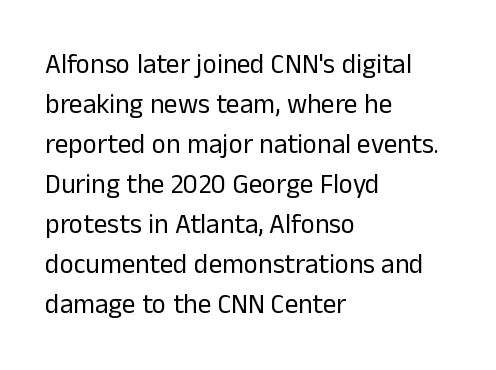
Q: Is the text bold? A: No.
Q: Is the text italic (slanted)? A: No, it is upright.
Q: Is the text underlined? A: No.
Q: How is the paragraph aligned? A: Left-aligned.
Q: Is the spacing between letters normal or unusually wide? A: Normal.
Q: Is the spacing between lines tight, normal or loose? A: Normal.
